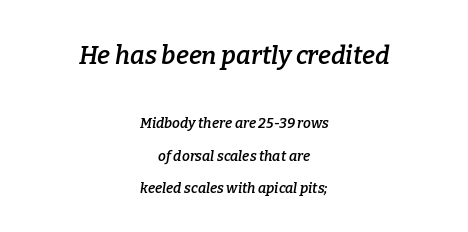
Q: Is the text bold? A: Semi-bold.
Q: Is the text italic (slanted)? A: Yes, it leans right by about 9 degrees.
Q: Is the text underlined? A: No.
Q: How is the paragraph aligned? A: Centered.
Q: Is the spacing between letters normal or unusually wide? A: Normal.
Q: Is the spacing between lines tight, normal or loose? A: Loose.
Q: Which block of text is set in a larger size, the first (top) or the second (bottom)? A: The first (top) one.
